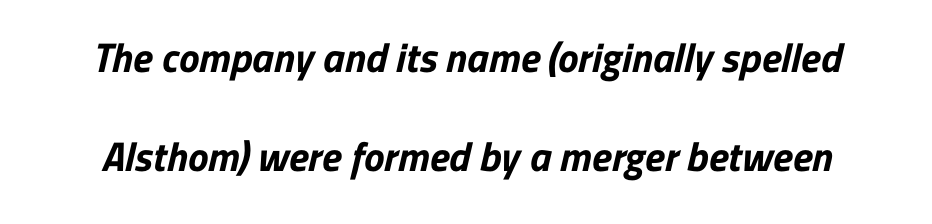
Q: Is the text bold? A: Yes.
Q: Is the typeface a serif or a sans-serif typeface? A: Sans-serif.
Q: Is the text underlined? A: No.
Q: Is the spacing between letters normal or unusually wide? A: Normal.
Q: Is the spacing between lines tight, normal or loose? A: Loose.
Q: Width (condensed, normal, or wide)? A: Normal.
Q: Stroke contrast? A: Low.
Q: x-height? A: Medium.
Q: Monospaced? A: No.
